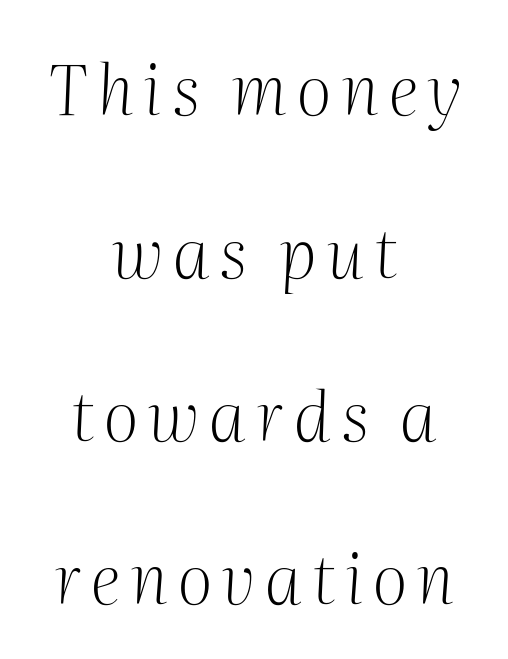
The image shows 69 px light serif type, italic (leaning right); set centered, loose line spacing (2.36x), not underlined; medium stroke contrast and a medium x-height.
